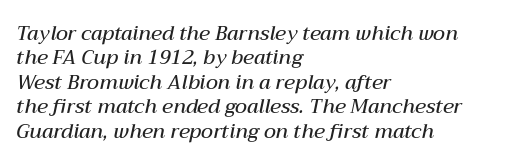
Which margin do the lines hug? The left one — the right edge is uneven. Unmarked baselines from the first word to the last. Is the letter spacing exaggerated? No — it looks like the ordinary default. Heft: intermediate — a semibold. The axis of the letterforms is tilted away from vertical.
